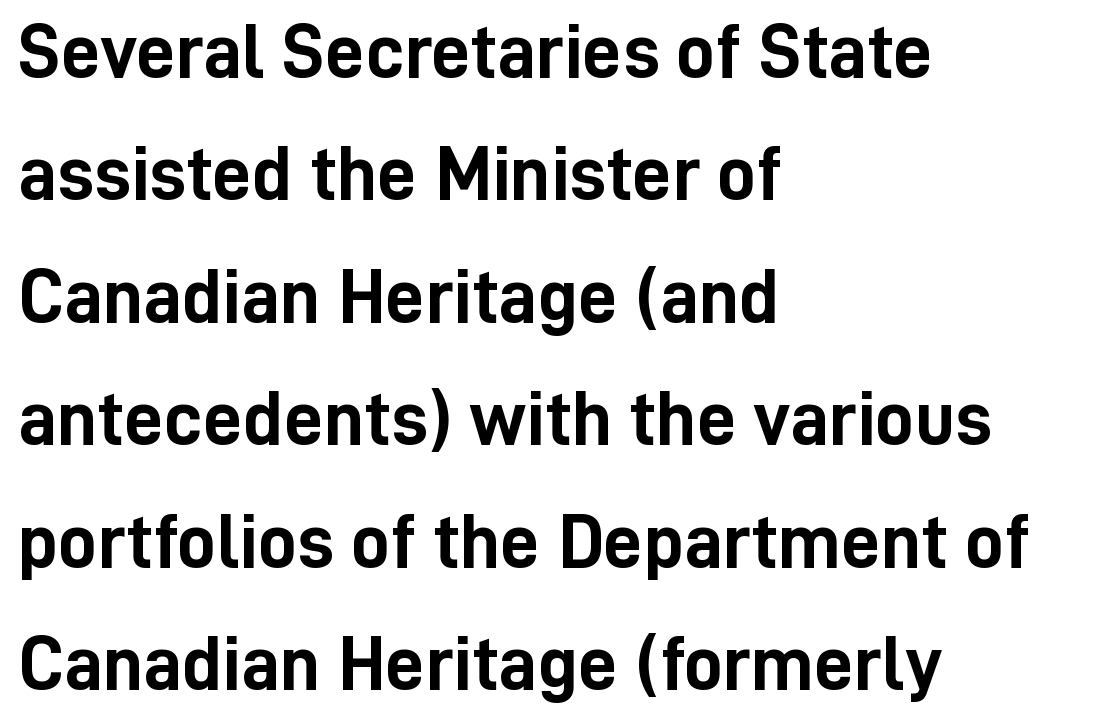
{"serif": "no", "italic": "no", "bold": "yes", "weight": "semibold", "width": "condensed", "stroke_contrast": "low", "x_height": "medium", "monospaced": "no", "underline": "no", "align": "left", "line_spacing": "normal", "line_spacing_ratio": 1.57, "letter_spacing": "normal", "letter_spacing_em": 0.0, "glyph_px": 78}
